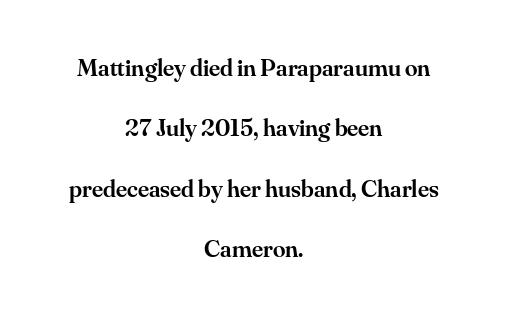
The glyphs are unaccompanied by any horizontal stroke below them. You can tell it's not italic because the verticals are truly vertical. Rows of type keep a wide berth in the vertical direction. Semibold letterforms, between regular and bold. Letter spacing: default. Compared with a flush-left layout, this one balances lines on the center instead.
